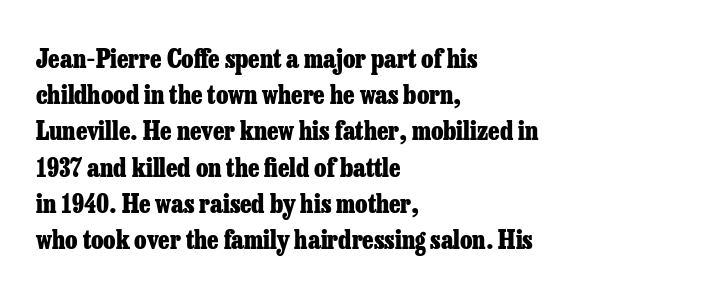
Typesetter's note: full bold, strokes at maximum text heaviness. Rendered with straight, roman letterforms. The line-height multiplier appears to be the usual default. Words appear dense and cohesive because spacing is normal. A student would call this left alignment; a typographer would say flush left, rag right. The baseline area is clear.
